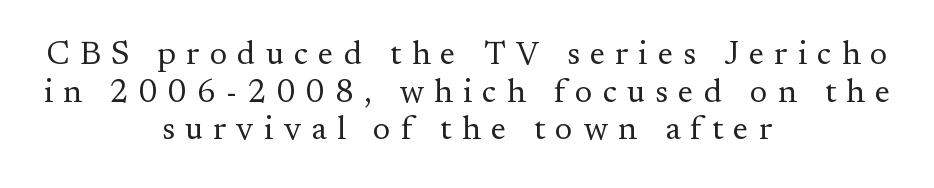
{"serif": "yes", "italic": "no", "bold": "no", "weight": "regular", "width": "normal", "stroke_contrast": "medium", "x_height": "small", "monospaced": "no", "underline": "no", "align": "center", "line_spacing": "tight", "line_spacing_ratio": 1.14, "letter_spacing": "wide", "letter_spacing_em": 0.31, "glyph_px": 33}
